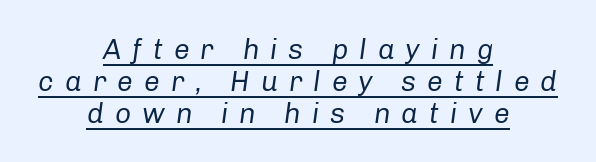
Q: Is the text bold? A: No.
Q: Is the text italic (slanted)? A: Yes, it leans right by about 8 degrees.
Q: Is the text underlined? A: Yes.
Q: How is the paragraph aligned? A: Centered.
Q: Is the spacing between letters normal or unusually wide? A: Unusually wide.
Q: Is the spacing between lines tight, normal or loose? A: Tight.
Q: Width (condensed, normal, or wide)? A: Normal.
Q: Stroke contrast? A: Low.
Q: x-height? A: Medium.
Q: Monospaced? A: No.
